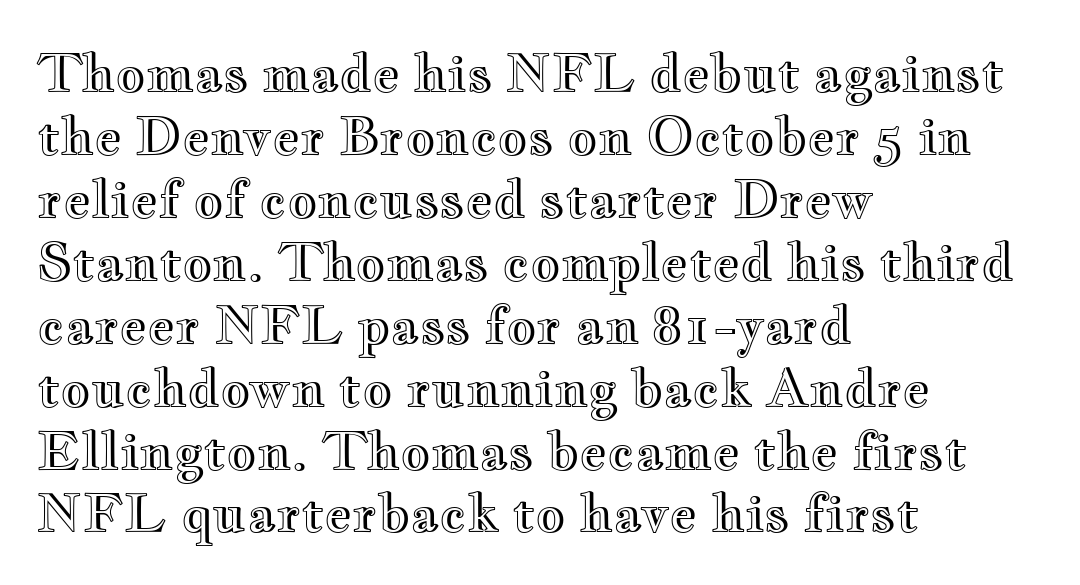
Compared with typical body copy, the letter spacing here is the same. Think of a printed novel: that variable character pitch is what you see here. Leftover space on each line is placed entirely after the last word. The type sits square on the baseline with zero lean. The space directly below the letters is spotless.
